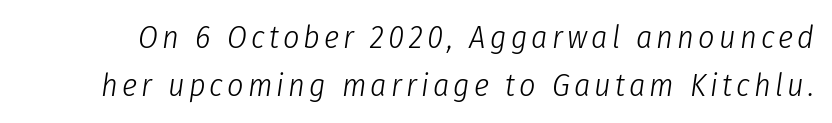
Q: Is the text bold? A: No.
Q: Is the text italic (slanted)? A: Yes, it leans right by about 8 degrees.
Q: Is the text underlined? A: No.
Q: Is the spacing between lines tight, normal or loose? A: Normal.
Q: Width (condensed, normal, or wide)? A: Condensed.
Q: Stroke contrast? A: Low.
Q: x-height? A: Medium.
Q: Monospaced? A: No.
